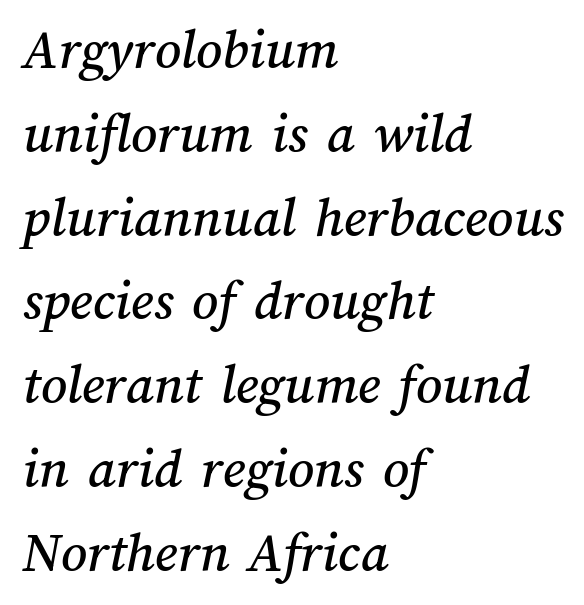
Q: Is the text underlined? A: No.
Q: How is the paragraph aligned? A: Left-aligned.
Q: Is the spacing between letters normal or unusually wide? A: Normal.
Q: Is the spacing between lines tight, normal or loose? A: Normal.
Q: Width (condensed, normal, or wide)? A: Normal.
Q: Stroke contrast? A: Medium.
Q: x-height? A: Medium.
Q: Monospaced? A: No.
